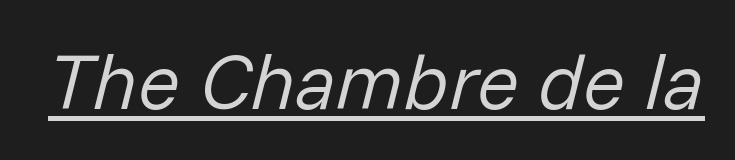
{"italic": "yes", "lean": "right", "slant_degrees": 14, "bold": "no", "weight": "regular", "width": "normal", "stroke_contrast": "low", "x_height": "medium", "monospaced": "no", "underline": "yes", "letter_spacing": "normal", "letter_spacing_em": 0.0, "glyph_px": 78}
